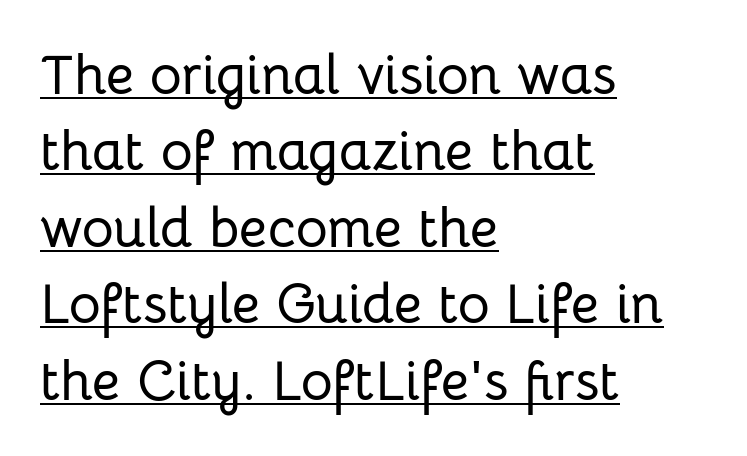
Q: Is the text italic (slanted)? A: No, it is upright.
Q: Is the typeface a serif or a sans-serif typeface? A: Sans-serif.
Q: Is the text underlined? A: Yes.
Q: How is the paragraph aligned? A: Left-aligned.
Q: Is the spacing between letters normal or unusually wide? A: Normal.
Q: Is the spacing between lines tight, normal or loose? A: Normal.
Q: Width (condensed, normal, or wide)? A: Normal.
Q: Stroke contrast? A: Low.
Q: x-height? A: Medium.
Q: Monospaced? A: No.
